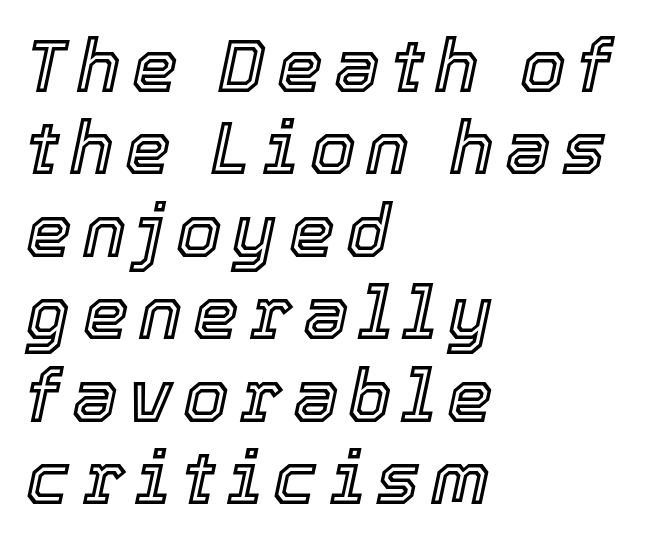
Q: Is the text italic (slanted)? A: Yes, it leans right by about 12 degrees.
Q: Is the text underlined? A: No.
Q: How is the paragraph aligned? A: Left-aligned.
Q: Is the spacing between lines tight, normal or loose? A: Tight.
Q: Width (condensed, normal, or wide)? A: Normal.
Q: x-height? A: Medium.
Q: Monospaced? A: No.
